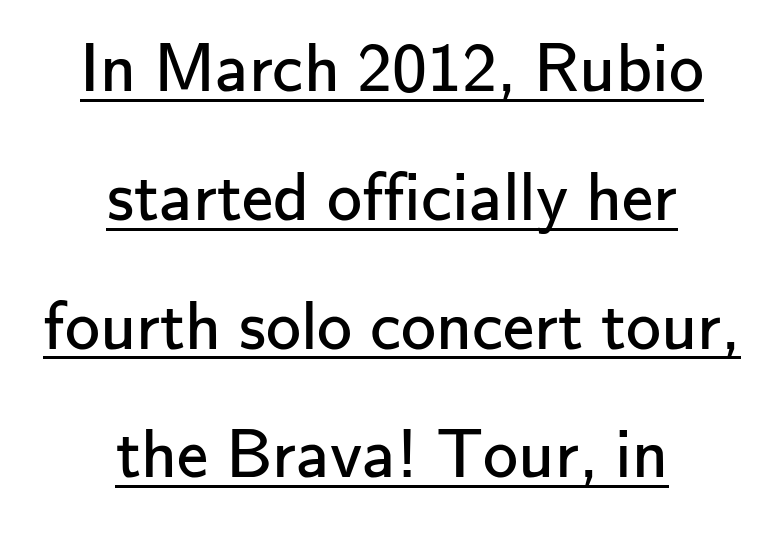
Q: Is the text bold? A: No.
Q: Is the text italic (slanted)? A: No, it is upright.
Q: Is the typeface a serif or a sans-serif typeface? A: Sans-serif.
Q: Is the text underlined? A: Yes.
Q: How is the paragraph aligned? A: Centered.
Q: Is the spacing between letters normal or unusually wide? A: Normal.
Q: Width (condensed, normal, or wide)? A: Normal.
Q: Stroke contrast? A: Low.
Q: x-height? A: Small.
Q: Monospaced? A: No.
